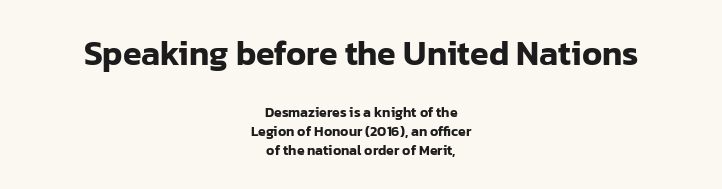
The image shows 34 px sans-serif type, upright; set centered, normal line spacing (1.37x), normal letter spacing, not underlined; the first (top) block is 2.43x larger; low stroke contrast and a medium x-height.
